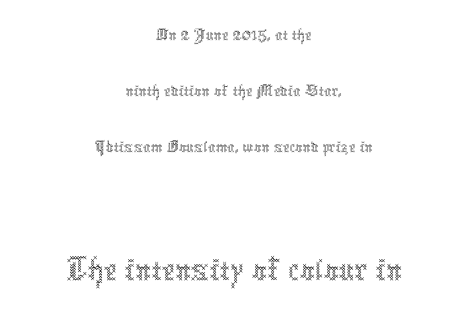
The image shows 74 px thin, condensed type, upright; set centered, normal line spacing (1.51x), normal letter spacing, not underlined; the second (bottom) block is 2.0x larger; a medium x-height.
